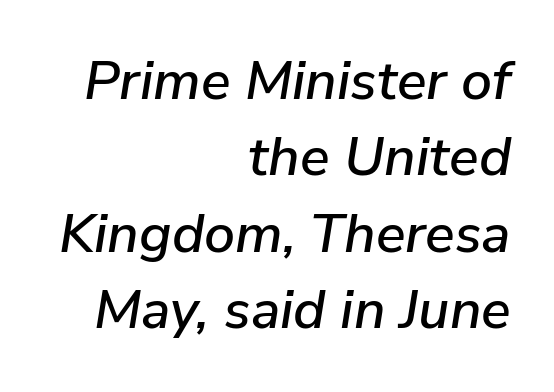
The image shows 55 px text type, italic (leaning right); set right-aligned, normal line spacing (1.39x), normal letter spacing, not underlined; low stroke contrast and a medium x-height.
